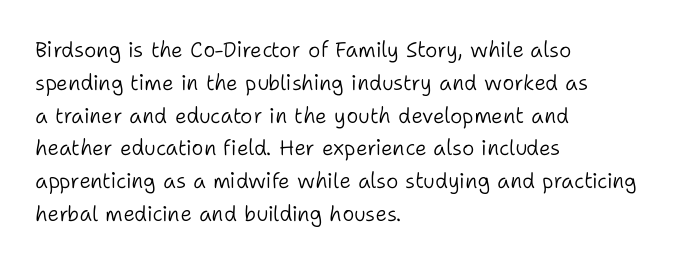
Q: Is the text bold? A: No.
Q: Is the text italic (slanted)? A: No, it is upright.
Q: Is the text underlined? A: No.
Q: How is the paragraph aligned? A: Left-aligned.
Q: Is the spacing between letters normal or unusually wide? A: Normal.
Q: Is the spacing between lines tight, normal or loose? A: Normal.
